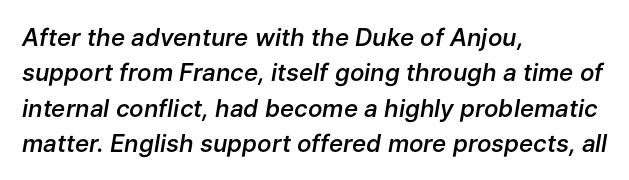
Q: Is the text bold? A: Semi-bold.
Q: Is the text italic (slanted)? A: Yes, it leans right by about 9 degrees.
Q: Is the text underlined? A: No.
Q: How is the paragraph aligned? A: Left-aligned.
Q: Is the spacing between letters normal or unusually wide? A: Normal.
Q: Is the spacing between lines tight, normal or loose? A: Normal.
